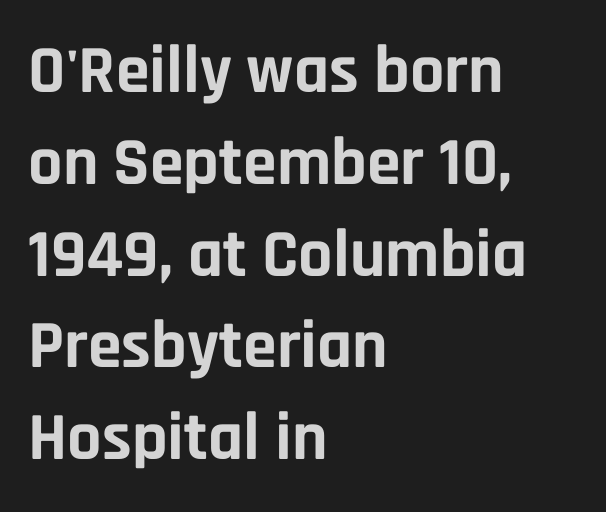
{"serif": "no", "italic": "no", "bold": "yes", "weight": "bold", "width": "normal", "stroke_contrast": "low", "x_height": "large", "monospaced": "no", "underline": "no", "align": "left", "line_spacing": "normal", "line_spacing_ratio": 1.35, "letter_spacing": "normal", "letter_spacing_em": 0.0, "glyph_px": 68}
